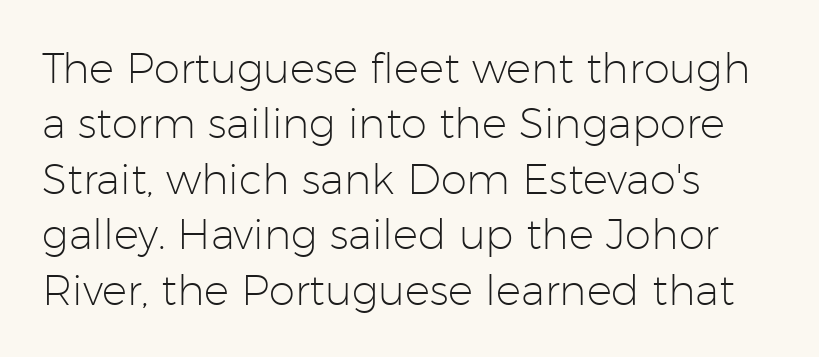
Rendered with straight, roman letterforms. The lines sit at an ordinary, default distance from one another. No word sits above an underline. Compared with typical body copy, the letter spacing here is the same. The weight tops out at a normal text grade.
